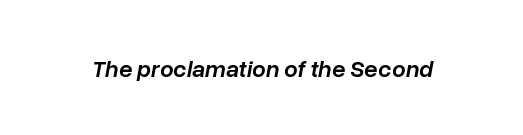
In terms of posture, this sample is oblique. The rendering keeps characters at their native spacing. The string is rendered with underlining switched off. Look at the stroke-to-counter ratio: somewhat heavy, a semibold.
